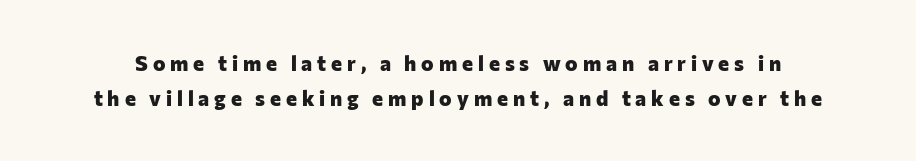
Q: Is the text bold? A: Yes.
Q: Is the text italic (slanted)? A: No, it is upright.
Q: Is the text underlined? A: No.
Q: Is the spacing between letters normal or unusually wide? A: Unusually wide.
Q: Is the spacing between lines tight, normal or loose? A: Normal.
